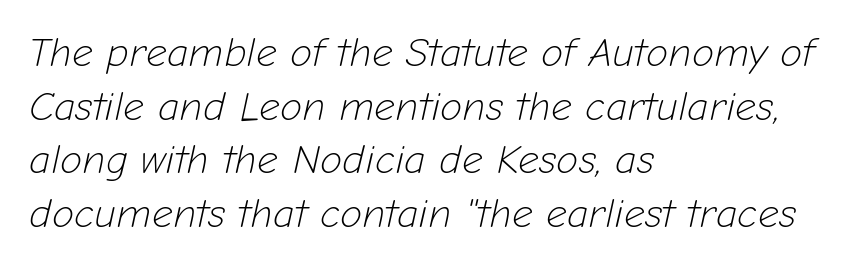
Q: Is the text bold? A: No.
Q: Is the text italic (slanted)? A: Yes, it leans right by about 12 degrees.
Q: Is the text underlined? A: No.
Q: How is the paragraph aligned? A: Left-aligned.
Q: Is the spacing between letters normal or unusually wide? A: Normal.
Q: Is the spacing between lines tight, normal or loose? A: Normal.
Q: Width (condensed, normal, or wide)? A: Normal.
Q: Stroke contrast? A: Low.
Q: x-height? A: Medium.
Q: Monospaced? A: No.
